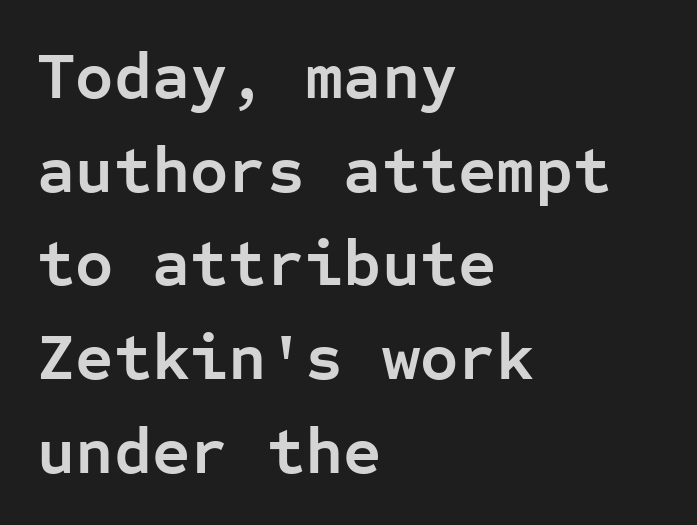
Q: Is the text bold? A: Yes.
Q: Is the text italic (slanted)? A: No, it is upright.
Q: Is the typeface a serif or a sans-serif typeface? A: Sans-serif.
Q: Is the text underlined? A: No.
Q: How is the paragraph aligned? A: Left-aligned.
Q: Is the spacing between letters normal or unusually wide? A: Normal.
Q: Is the spacing between lines tight, normal or loose? A: Normal.
Q: Width (condensed, normal, or wide)? A: Normal.
Q: Stroke contrast? A: Low.
Q: x-height? A: Medium.
Q: Monospaced? A: Yes.
